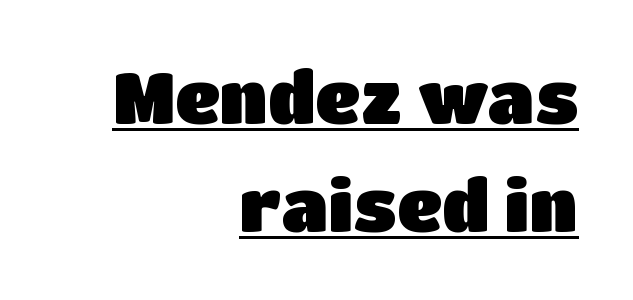
These characters rest on top of a visible drawn line. The passage shown is typed in a proportional face where columns would drift. The vertical gap from one line to the next is medium. A typesetter would label this face a sans. Every character sits straight up, as roman type does. The rag falls on the left side of this text block.
